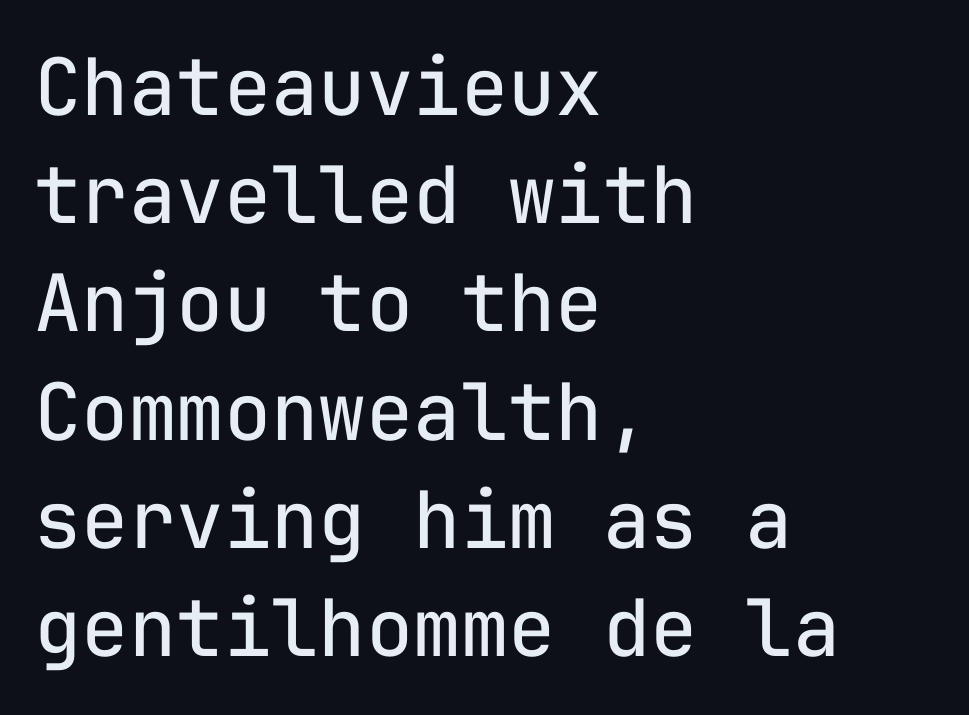
The image shows 79 px regular-weight sans-serif type, upright, monospaced; set left-aligned, normal line spacing (1.37x), normal letter spacing, not underlined; low stroke contrast and a medium x-height.
